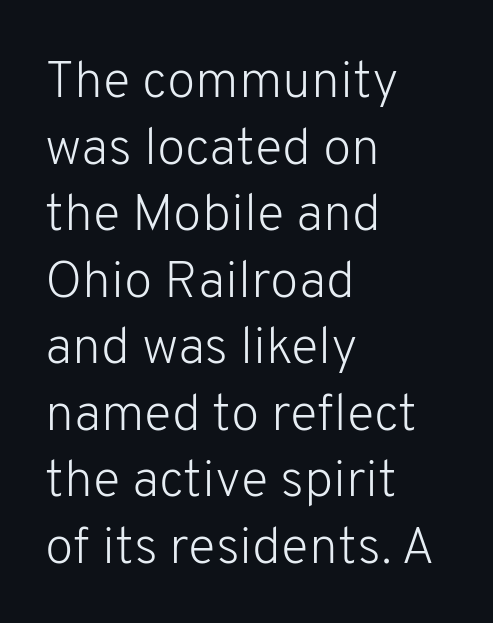
The image shows 52 px light sans-serif type, upright; set left-aligned, normal line spacing (1.28x), normal letter spacing, not underlined; low stroke contrast and a medium x-height.
